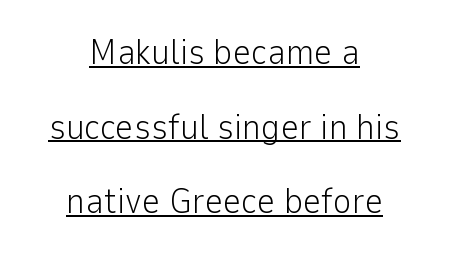
The image shows 36 px light sans-serif type, upright; set centered, loose line spacing (2.07x), normal letter spacing, underlined; low stroke contrast and a medium x-height.
